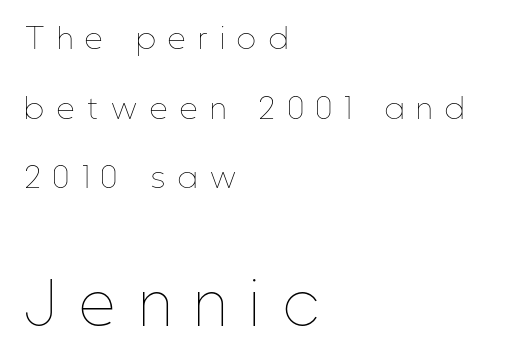
The cut favours lightness, reaching ordinary text weight at its darkest. A typesetter would call this proportional, since set widths differ per character. No word sits above an underline. Two sizes are in play, and the larger belongs to the second block. The lines are quadded left. Widely set lines give the paragraph a tall, airy silhouette.
